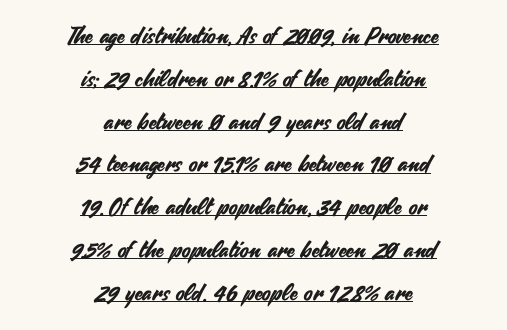
The image shows 23 px text type; set centered, line spacing 1.86x, normal letter spacing, underlined.
